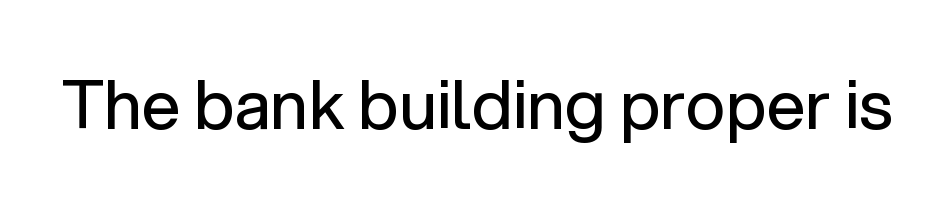
The image shows 68 px regular-weight sans-serif type, upright; set normal letter spacing, not underlined; low stroke contrast and a medium x-height.
